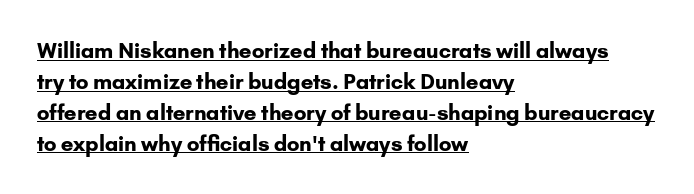
{"italic": "no", "bold": "yes", "underline": "yes", "align": "left", "line_spacing": "normal", "line_spacing_ratio": 1.47, "letter_spacing": "normal", "letter_spacing_em": 0.0, "glyph_px": 21}
